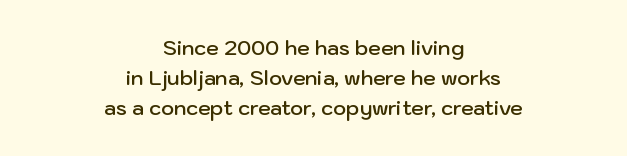
The image shows 20 px text type, upright; set centered, normal line spacing (1.51x), normal letter spacing, not underlined.
